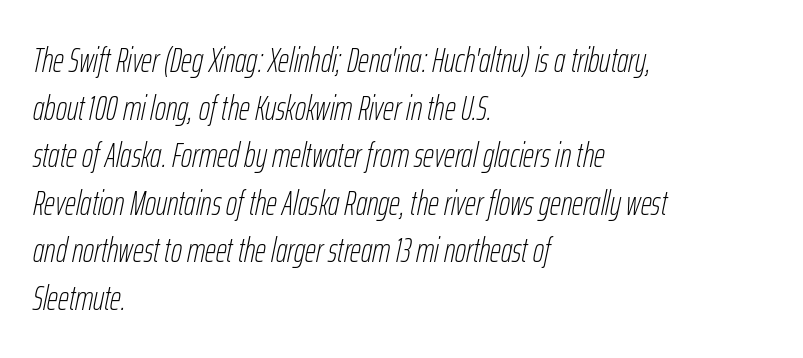
The image shows 34 px thin, condensed type, italic (leaning right); set left-aligned, normal line spacing (1.4x), normal letter spacing, not underlined; low stroke contrast and a medium x-height.
